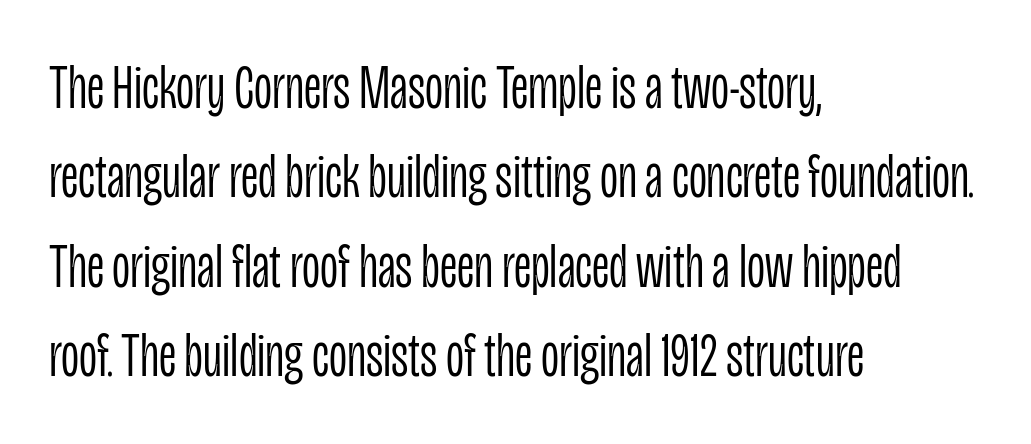
A typesetter would call this proportional, since set widths differ per character. Underlining? Definitely not there. All the whitespace from short lines collects on the right. In terms of letterspacing, this is plain default setting. The line-height multiplier appears to be the usual default.
